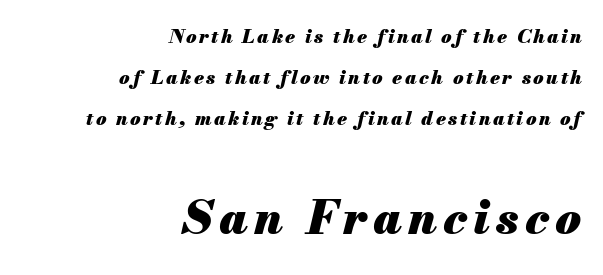
The face used here has the dense, thick strokes of a bold. Block two is the big one; block one sits smaller above it. Quick note: italic. These lines are rendered in a variable-pitch font. Every row of glyphs terminates at an identical x-position on the right.
